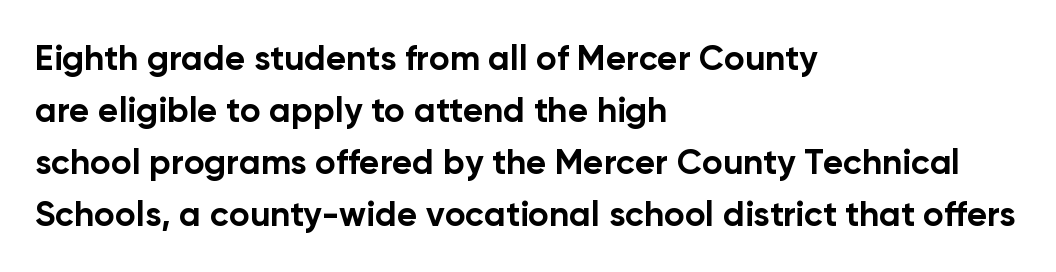
The text block is weighted toward the left margin, trailing off unevenly rightward. What's the leading like? Ordinary, nothing unusual. The letters sit at their default tracking, neither squeezed nor spread. Strong, thick strokes mark this as bold type.
